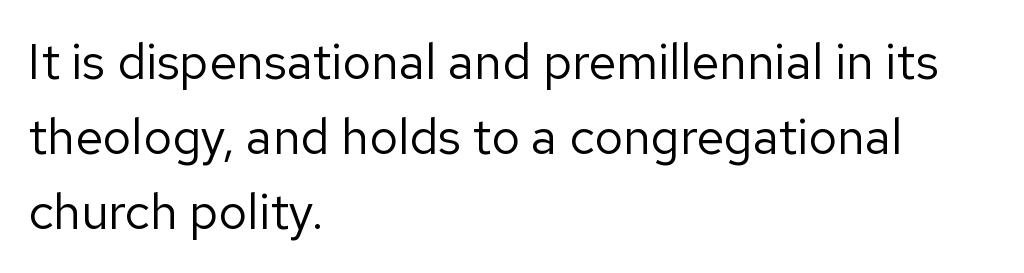
The typesetting does not lean heavy: it is not bold. Left-aligned paragraph, ragged on the right. A typesetter would label this face a sans. It's the straight-up-and-down kind of type. Lines of text with bare space underneath. A typesetter would call this leading conventional body-copy spacing.
